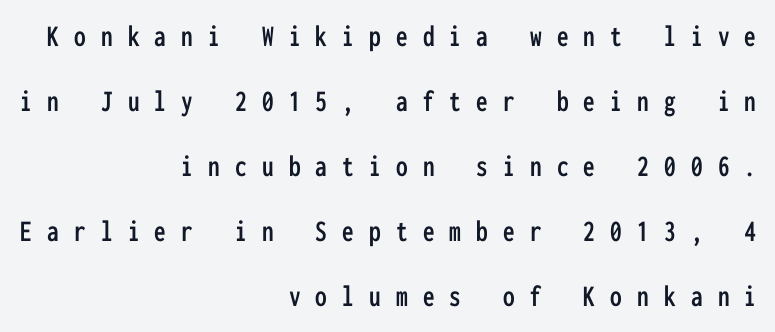
The designer went with a sans here, leaving each stem footless. The rendering inserts visible extra space after every character. Vertically, the passage feels expansive, rows floating well apart. Do the characters align in a grid? Yes, the font is monospaced. Horizontal alignment here is rightward, an uncommon choice for prose.
